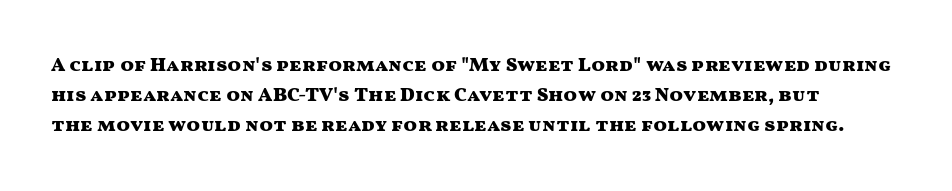
Q: Is the text bold? A: Yes.
Q: Is the text italic (slanted)? A: No, it is upright.
Q: Is the text underlined? A: No.
Q: Is the spacing between letters normal or unusually wide? A: Normal.
Q: Is the spacing between lines tight, normal or loose? A: Normal.
